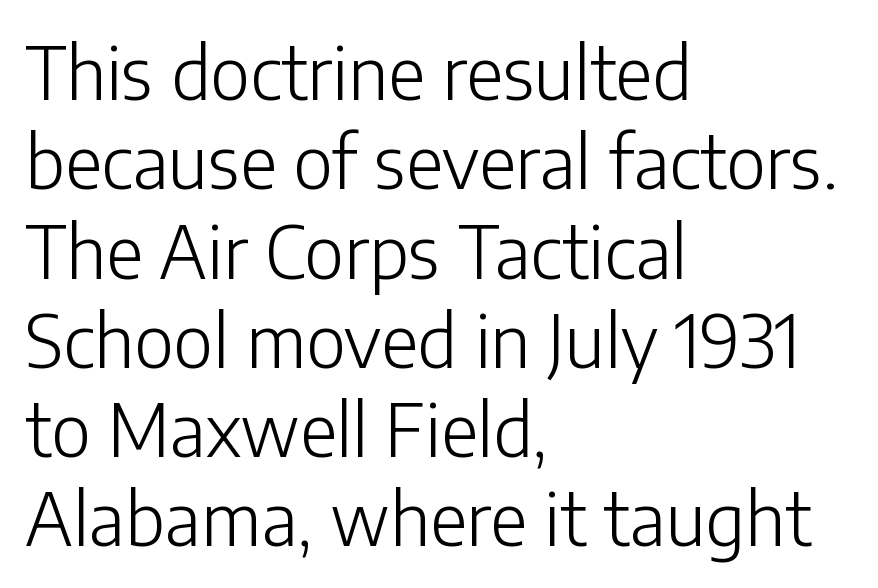
Caption: standard tracking, unaltered. A sans-serif font was chosen for this passage. Descenders hang freely into open space. Do the characters align in a grid? No, the font is proportional.
